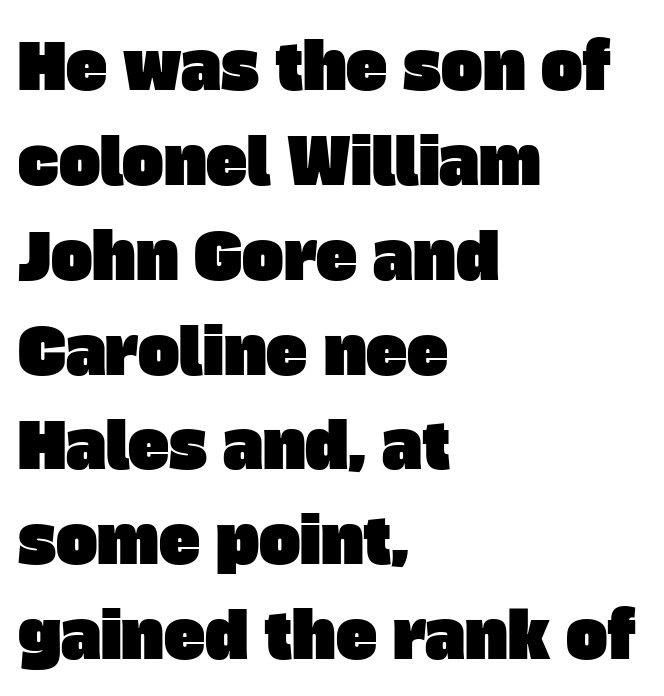
Q: Is the typeface a serif or a sans-serif typeface? A: Sans-serif.
Q: Is the text underlined? A: No.
Q: How is the paragraph aligned? A: Left-aligned.
Q: Is the spacing between letters normal or unusually wide? A: Normal.
Q: Is the spacing between lines tight, normal or loose? A: Normal.
Q: Width (condensed, normal, or wide)? A: Normal.
Q: Stroke contrast? A: Low.
Q: x-height? A: Large.
Q: Monospaced? A: No.
